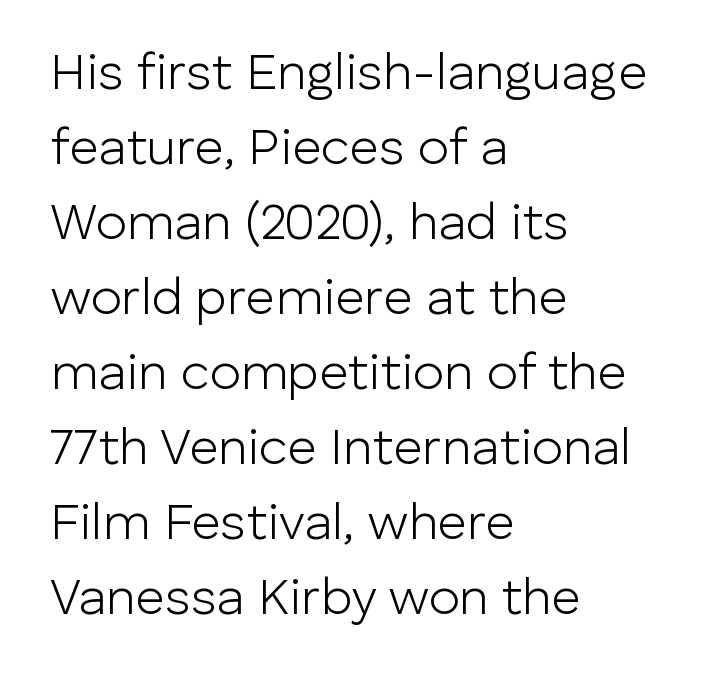
Q: Is the text bold? A: No.
Q: Is the text italic (slanted)? A: No, it is upright.
Q: Is the typeface a serif or a sans-serif typeface? A: Sans-serif.
Q: Is the text underlined? A: No.
Q: How is the paragraph aligned? A: Left-aligned.
Q: Is the spacing between letters normal or unusually wide? A: Normal.
Q: Is the spacing between lines tight, normal or loose? A: Normal.
Q: Width (condensed, normal, or wide)? A: Normal.
Q: Stroke contrast? A: Low.
Q: x-height? A: Medium.
Q: Monospaced? A: No.
